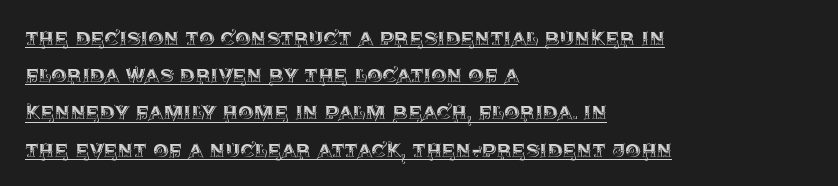
{"italic": "no", "underline": "yes", "align": "left", "line_spacing": "normal", "line_spacing_ratio": 1.55, "letter_spacing": "normal", "letter_spacing_em": 0.0, "glyph_px": 24}
